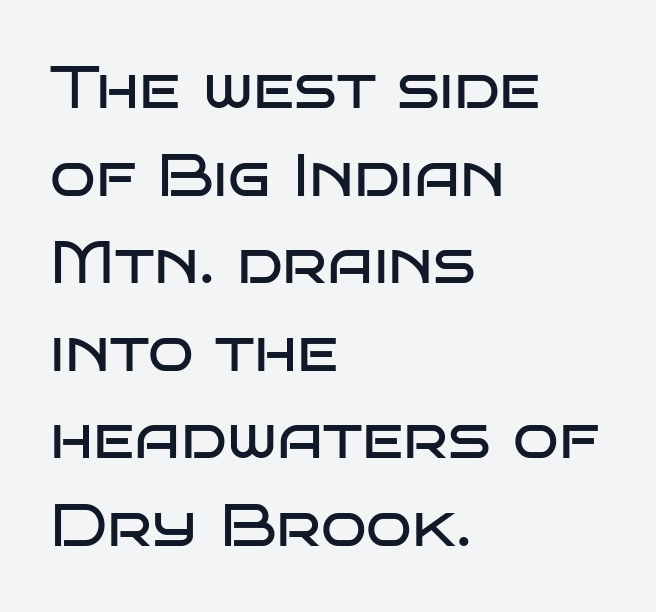
The image shows 60 px regular-weight, wide sans-serif type, upright; set left-aligned, normal line spacing (1.46x), normal letter spacing, not underlined; low stroke contrast and a large x-height.
